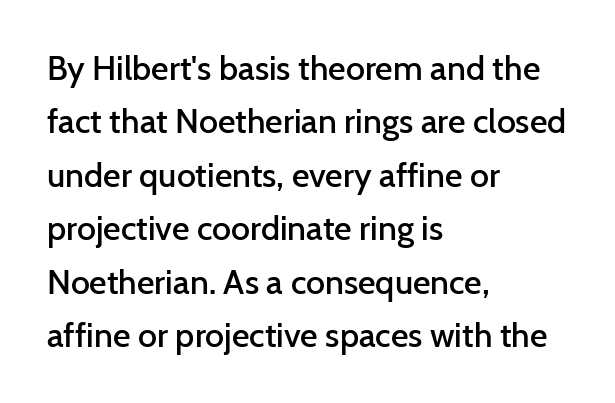
Q: Is the text bold? A: Semi-bold.
Q: Is the text italic (slanted)? A: No, it is upright.
Q: Is the typeface a serif or a sans-serif typeface? A: Sans-serif.
Q: Is the text underlined? A: No.
Q: How is the paragraph aligned? A: Left-aligned.
Q: Is the spacing between letters normal or unusually wide? A: Normal.
Q: Is the spacing between lines tight, normal or loose? A: Normal.
Q: Width (condensed, normal, or wide)? A: Normal.
Q: Stroke contrast? A: Low.
Q: x-height? A: Medium.
Q: Monospaced? A: No.
